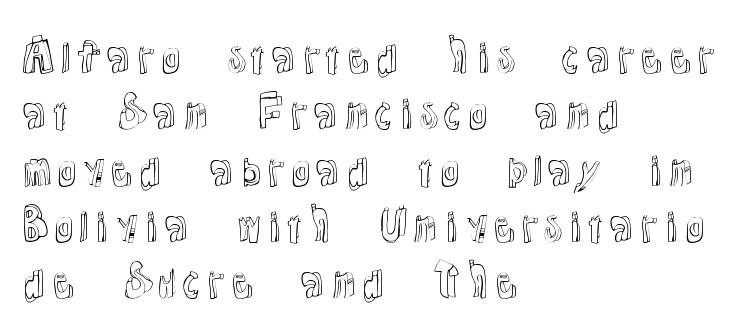
The type is set solid horizontally, with unmodified tracking. Horizontally, the lines are justified to the leading edge only. Line spacing here is normal. Varying glyph widths throughout — classic text-font behaviour. The gap between lines stays unmarked.
